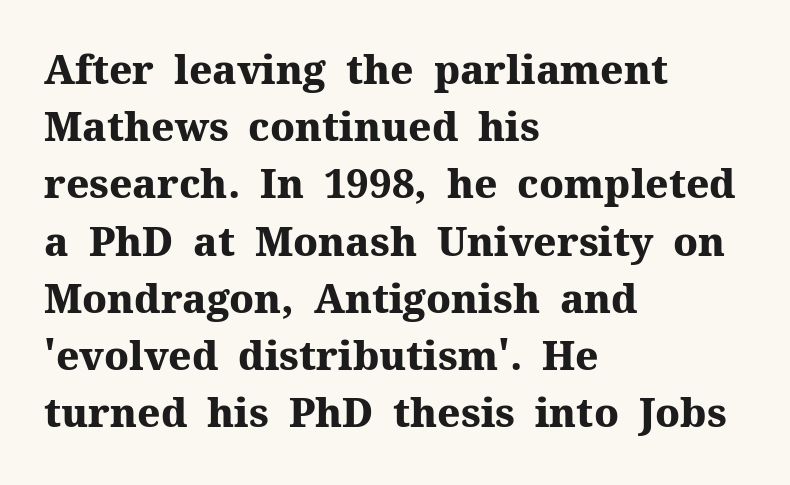
Q: Is the text bold? A: Yes.
Q: Is the text italic (slanted)? A: No, it is upright.
Q: Is the typeface a serif or a sans-serif typeface? A: Serif.
Q: Is the text underlined? A: No.
Q: How is the paragraph aligned? A: Left-aligned.
Q: Is the spacing between letters normal or unusually wide? A: Normal.
Q: Is the spacing between lines tight, normal or loose? A: Normal.
Q: Width (condensed, normal, or wide)? A: Normal.
Q: Stroke contrast? A: Medium.
Q: x-height? A: Medium.
Q: Monospaced? A: No.
